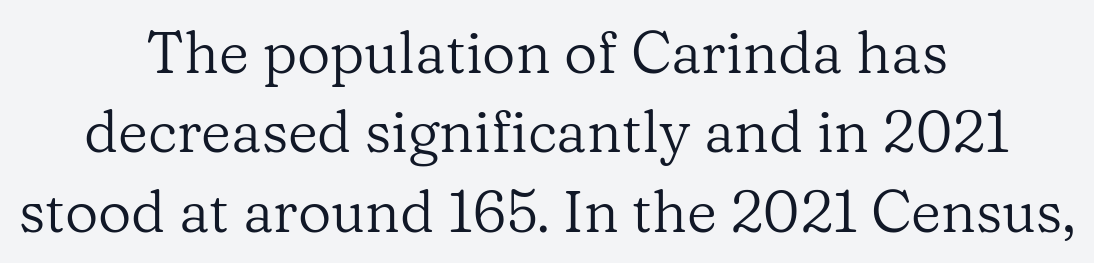
The image shows 58 px regular-weight serif type, upright; set centered, normal line spacing (1.37x), normal letter spacing, not underlined; low stroke contrast and a medium x-height.
